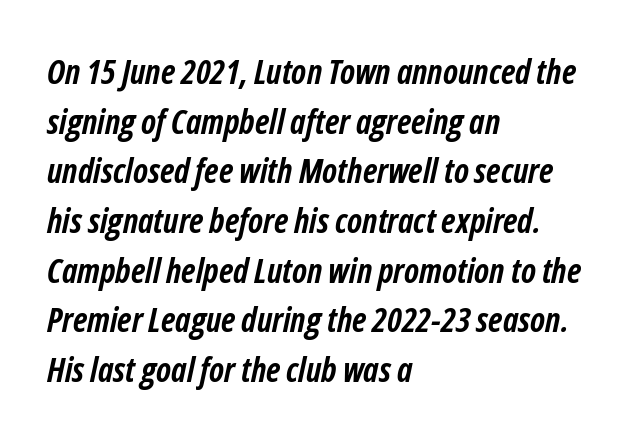
Q: Is the text bold? A: Yes.
Q: Is the text italic (slanted)? A: Yes, it leans right by about 12 degrees.
Q: Is the text underlined? A: No.
Q: How is the paragraph aligned? A: Left-aligned.
Q: Is the spacing between letters normal or unusually wide? A: Normal.
Q: Is the spacing between lines tight, normal or loose? A: Normal.
Q: Width (condensed, normal, or wide)? A: Condensed.
Q: Stroke contrast? A: Low.
Q: x-height? A: Medium.
Q: Monospaced? A: No.
